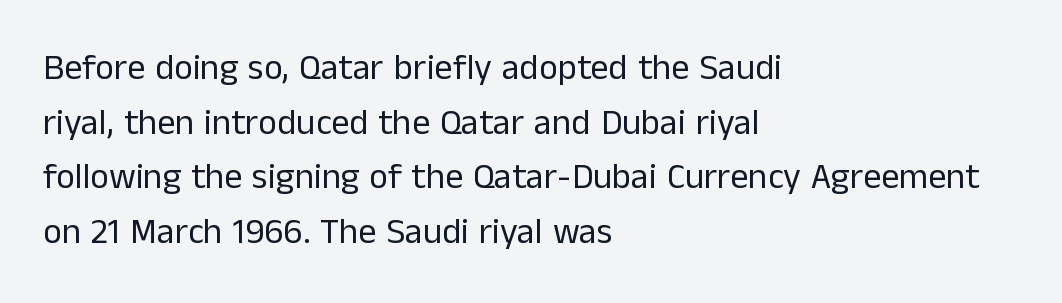
Q: Is the text bold? A: No.
Q: Is the text italic (slanted)? A: No, it is upright.
Q: Is the typeface a serif or a sans-serif typeface? A: Sans-serif.
Q: Is the text underlined? A: No.
Q: How is the paragraph aligned? A: Left-aligned.
Q: Is the spacing between letters normal or unusually wide? A: Normal.
Q: Is the spacing between lines tight, normal or loose? A: Normal.
Q: Width (condensed, normal, or wide)? A: Normal.
Q: Stroke contrast? A: Low.
Q: x-height? A: Medium.
Q: Monospaced? A: No.
